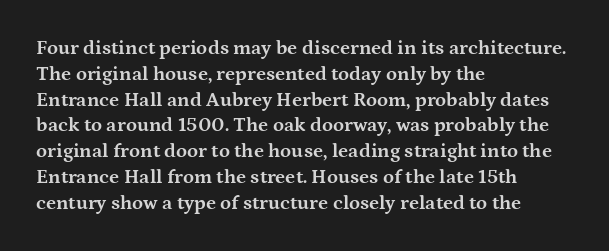
{"italic": "no", "bold": "yes", "underline": "no", "align": "left", "line_spacing": "normal", "line_spacing_ratio": 1.29, "letter_spacing": "normal", "letter_spacing_em": 0.0, "glyph_px": 20}
